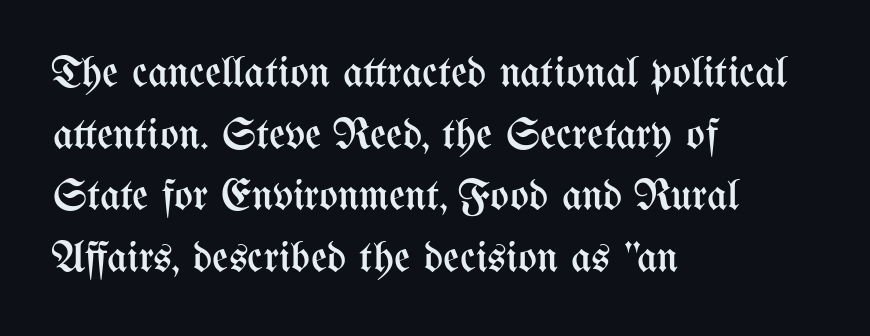
Q: Is the text bold? A: No.
Q: Is the text italic (slanted)? A: No, it is upright.
Q: Is the text underlined? A: No.
Q: How is the paragraph aligned? A: Left-aligned.
Q: Is the spacing between letters normal or unusually wide? A: Normal.
Q: Is the spacing between lines tight, normal or loose? A: Normal.
Q: Width (condensed, normal, or wide)? A: Condensed.
Q: Stroke contrast? A: Medium.
Q: x-height? A: Medium.
Q: Monospaced? A: No.
